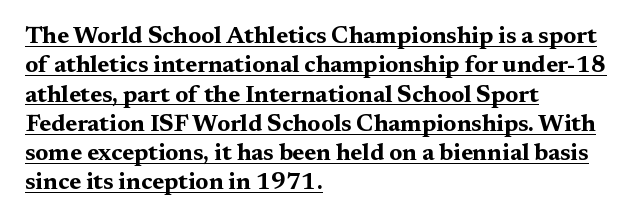
The image shows 24 px bold type, upright; set left-aligned, line spacing 1.22x, normal letter spacing, underlined.
